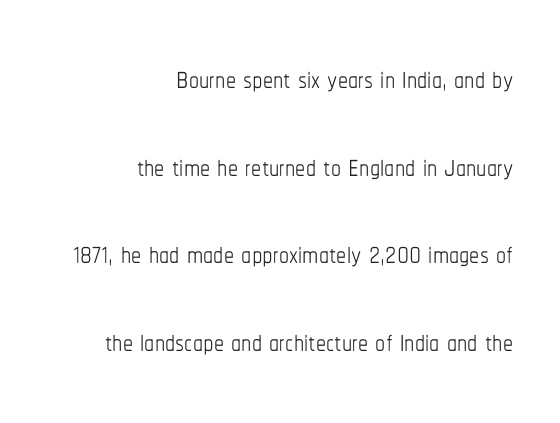
Q: Is the text bold? A: No.
Q: Is the text italic (slanted)? A: No, it is upright.
Q: Is the text underlined? A: No.
Q: How is the paragraph aligned? A: Right-aligned.
Q: Is the spacing between letters normal or unusually wide? A: Normal.
Q: Is the spacing between lines tight, normal or loose? A: Loose.
Q: Width (condensed, normal, or wide)? A: Condensed.
Q: Stroke contrast? A: Low.
Q: x-height? A: Medium.
Q: Monospaced? A: No.
